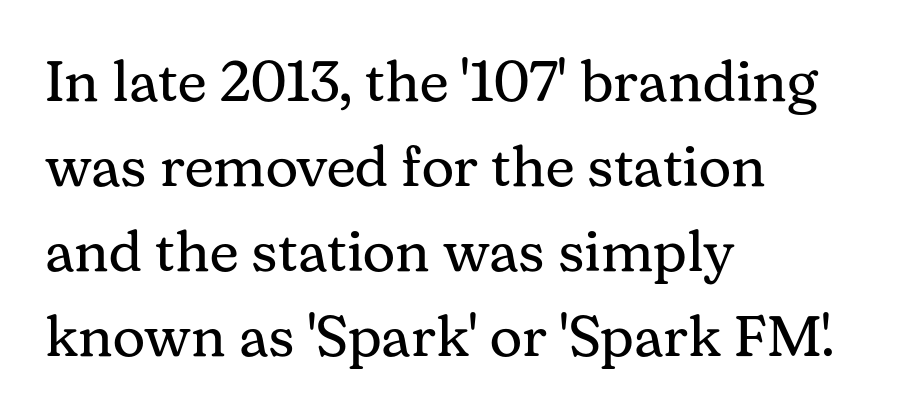
Q: Is the text bold? A: No.
Q: Is the text italic (slanted)? A: No, it is upright.
Q: Is the typeface a serif or a sans-serif typeface? A: Serif.
Q: Is the text underlined? A: No.
Q: How is the paragraph aligned? A: Left-aligned.
Q: Is the spacing between letters normal or unusually wide? A: Normal.
Q: Is the spacing between lines tight, normal or loose? A: Normal.
Q: Width (condensed, normal, or wide)? A: Normal.
Q: Stroke contrast? A: Medium.
Q: x-height? A: Medium.
Q: Monospaced? A: No.
